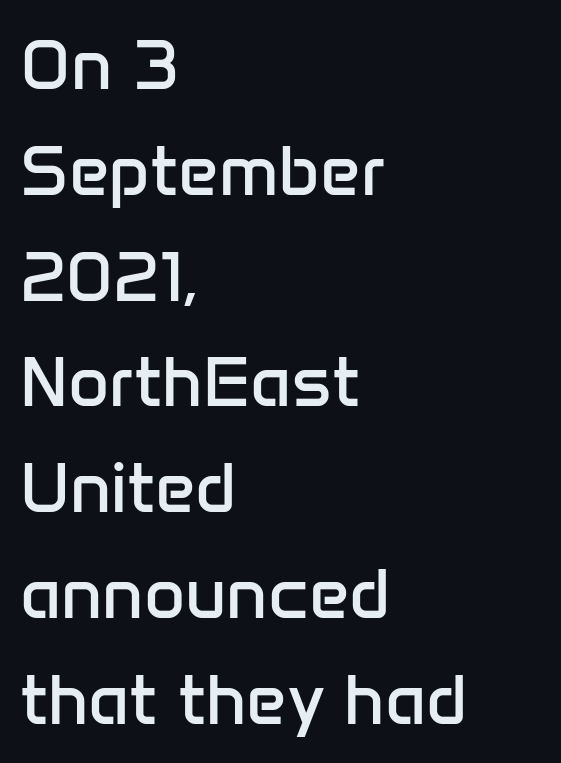
Q: Is the text bold? A: No.
Q: Is the text italic (slanted)? A: No, it is upright.
Q: Is the typeface a serif or a sans-serif typeface? A: Sans-serif.
Q: Is the text underlined? A: No.
Q: How is the paragraph aligned? A: Left-aligned.
Q: Is the spacing between letters normal or unusually wide? A: Normal.
Q: Is the spacing between lines tight, normal or loose? A: Normal.
Q: Width (condensed, normal, or wide)? A: Normal.
Q: Stroke contrast? A: Low.
Q: x-height? A: Medium.
Q: Monospaced? A: No.
